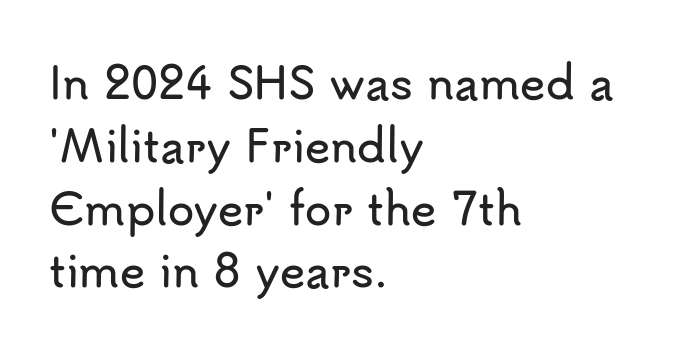
{"serif": "no", "italic": "no", "width": "normal", "stroke_contrast": "low", "x_height": "small", "monospaced": "no", "underline": "no", "align": "left", "line_spacing": "normal", "line_spacing_ratio": 1.46, "letter_spacing": "normal", "letter_spacing_em": 0.0, "glyph_px": 43}
